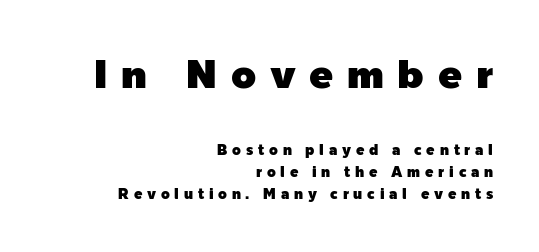
Horizontally, the lines are justified to the trailing edge only. The letters are spread apart with noticeably loose tracking. Which chunk is bigger? The first one — the top block dwarfs the bottom. The vertical gap from one line to the next is medium.
